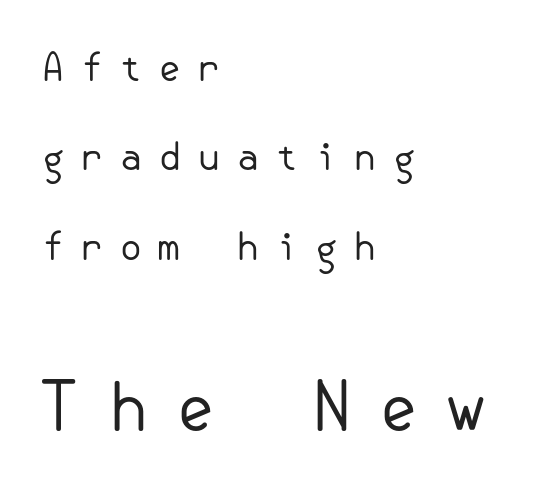
The image shows 66 px regular-weight sans-serif type, upright; set left-aligned, loose line spacing (2.35x), unusually wide letter spacing (+0.4 em), not underlined; the second (bottom) block is 1.74x larger; low stroke contrast and a small x-height.
